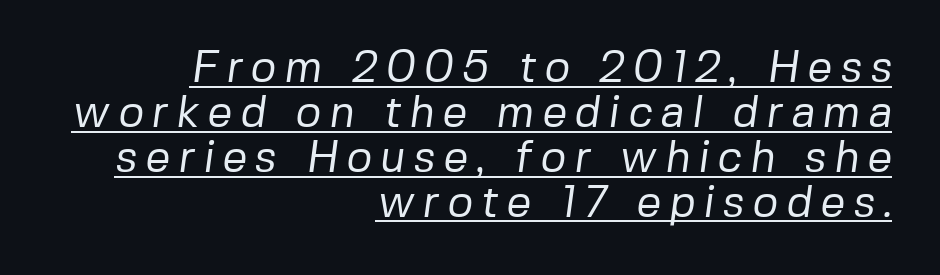
Q: Is the text bold? A: No.
Q: Is the typeface a serif or a sans-serif typeface? A: Sans-serif.
Q: Is the text underlined? A: Yes.
Q: How is the paragraph aligned? A: Right-aligned.
Q: Is the spacing between lines tight, normal or loose? A: Tight.
Q: Width (condensed, normal, or wide)? A: Normal.
Q: Stroke contrast? A: Low.
Q: x-height? A: Medium.
Q: Monospaced? A: No.
